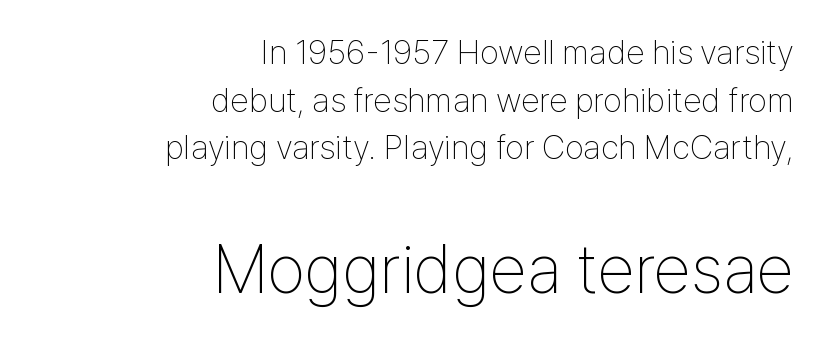
The image shows 68 px thin, condensed sans-serif type, upright; set right-aligned, normal line spacing (1.4x), normal letter spacing, not underlined; the second (bottom) block is 2.0x larger; low stroke contrast and a medium x-height.
